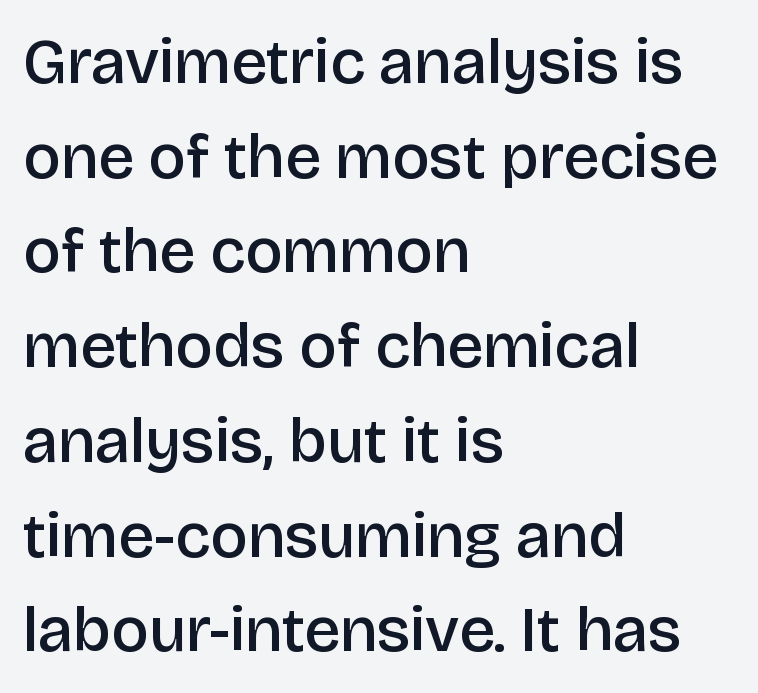
{"serif": "no", "italic": "no", "bold": "semi", "weight": "semibold", "width": "normal", "stroke_contrast": "low", "x_height": "large", "monospaced": "no", "underline": "no", "align": "left", "line_spacing": "normal", "line_spacing_ratio": 1.48, "letter_spacing": "normal", "letter_spacing_em": 0.0, "glyph_px": 64}
